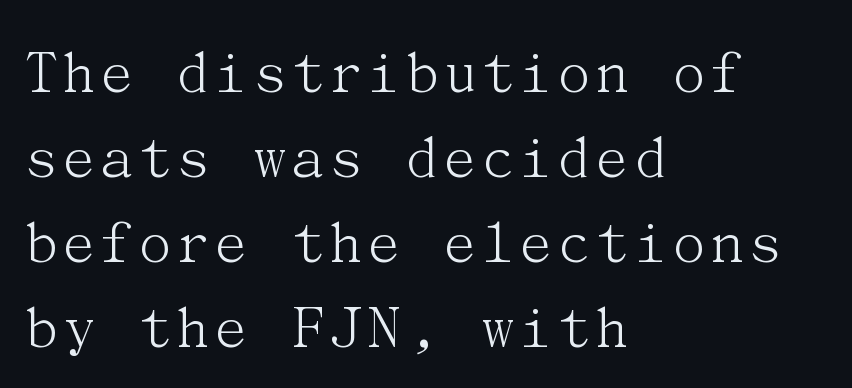
{"serif": "yes", "italic": "no", "bold": "no", "weight": "light", "width": "normal", "stroke_contrast": "medium", "x_height": "medium", "underline": "no", "align": "left", "line_spacing": "normal", "line_spacing_ratio": 1.31, "letter_spacing": "normal", "letter_spacing_em": 0.0, "glyph_px": 65}
